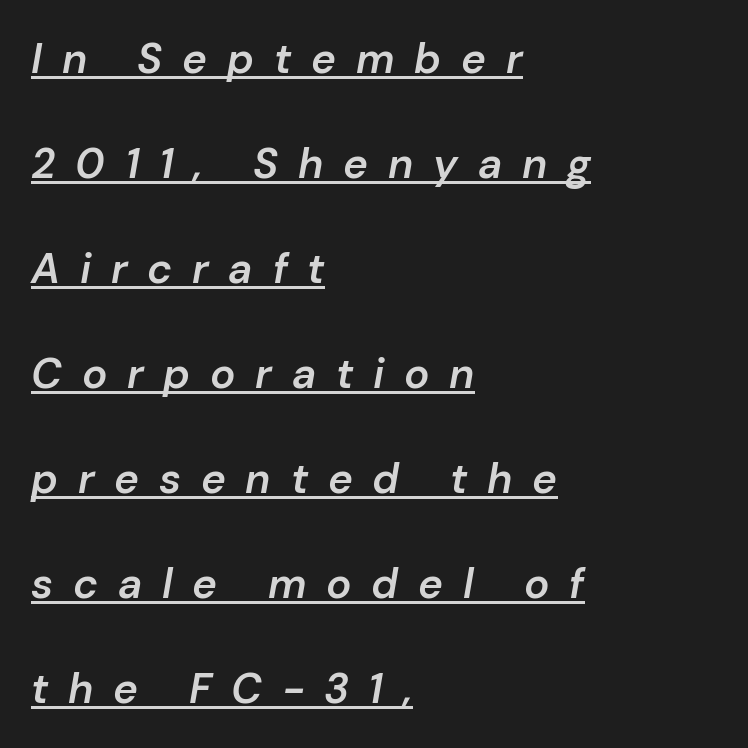
The compositor pushed each line to the left boundary. This is oblique type, the kind used for emphasis or titles. Rows of type keep a wide berth in the vertical direction. Check the space under the baseline: a stroke is drawn there.
